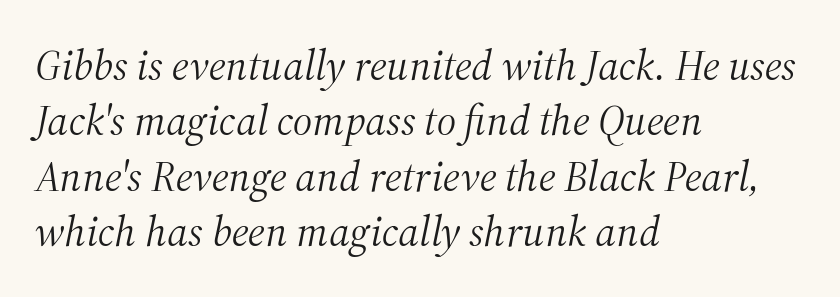
Q: Is the text bold? A: No.
Q: Is the text italic (slanted)? A: Yes, it leans right by about 12 degrees.
Q: Is the typeface a serif or a sans-serif typeface? A: Serif.
Q: Is the text underlined? A: No.
Q: How is the paragraph aligned? A: Left-aligned.
Q: Is the spacing between letters normal or unusually wide? A: Normal.
Q: Is the spacing between lines tight, normal or loose? A: Normal.
Q: Width (condensed, normal, or wide)? A: Normal.
Q: Stroke contrast? A: Medium.
Q: x-height? A: Medium.
Q: Monospaced? A: No.
